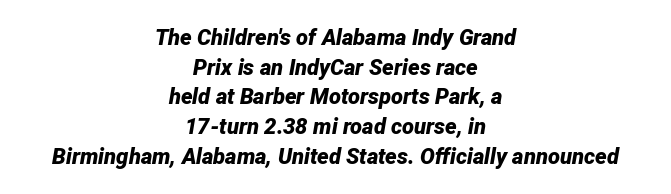
Q: Is the text bold? A: Yes.
Q: Is the text italic (slanted)? A: Yes, it leans right by about 12 degrees.
Q: Is the text underlined? A: No.
Q: How is the paragraph aligned? A: Centered.
Q: Is the spacing between letters normal or unusually wide? A: Normal.
Q: Is the spacing between lines tight, normal or loose? A: Normal.
